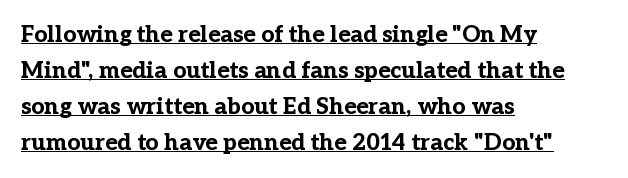
{"italic": "no", "bold": "yes", "underline": "yes", "align": "left", "line_spacing": "normal", "line_spacing_ratio": 1.56, "letter_spacing": "normal", "letter_spacing_em": 0.0, "glyph_px": 23}
